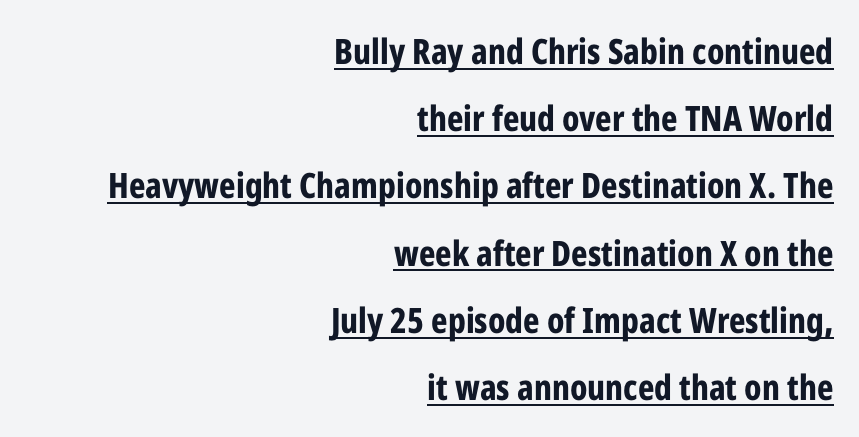
Q: Is the text bold? A: Yes.
Q: Is the text italic (slanted)? A: No, it is upright.
Q: Is the typeface a serif or a sans-serif typeface? A: Sans-serif.
Q: Is the text underlined? A: Yes.
Q: How is the paragraph aligned? A: Right-aligned.
Q: Is the spacing between letters normal or unusually wide? A: Normal.
Q: Is the spacing between lines tight, normal or loose? A: Loose.
Q: Width (condensed, normal, or wide)? A: Condensed.
Q: Stroke contrast? A: Low.
Q: x-height? A: Medium.
Q: Monospaced? A: No.
